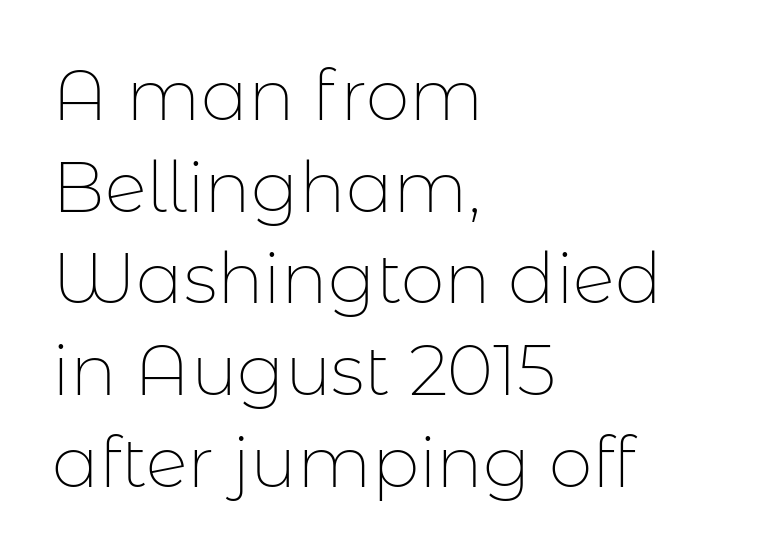
{"serif": "no", "italic": "no", "bold": "no", "weight": "thin", "width": "normal", "stroke_contrast": "low", "x_height": "medium", "monospaced": "no", "underline": "no", "align": "left", "line_spacing": "normal", "line_spacing_ratio": 1.31, "letter_spacing": "normal", "letter_spacing_em": 0.0, "glyph_px": 70}
